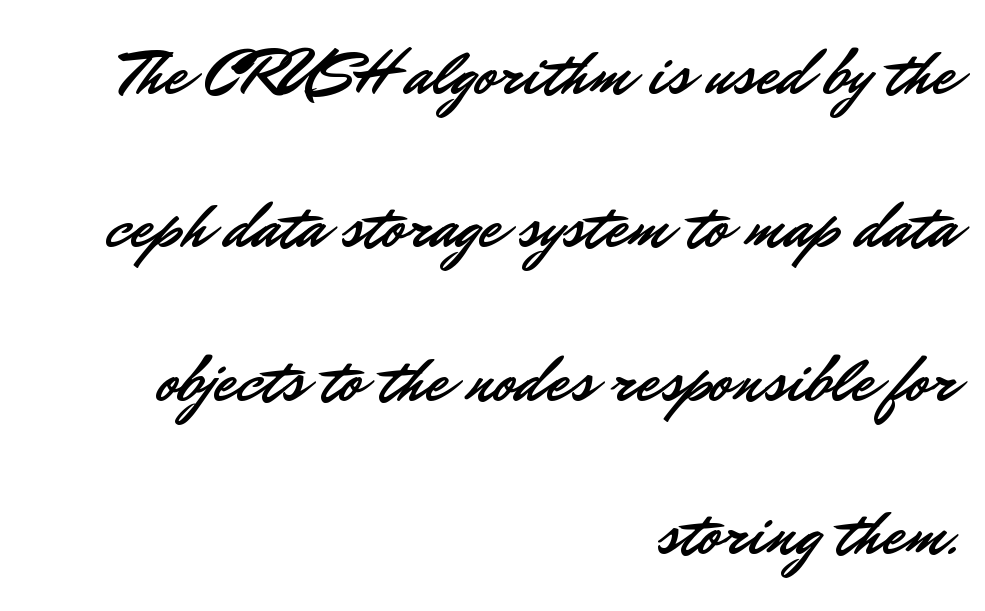
Check where the strokes stop: nothing finishes them off — pure sans. The rendering uses a large line-height, opening up the rows. The gap between lines stays unmarked. The rendering anchors every line to the right-hand side. Do the characters align in a grid? No, the font is proportional.
